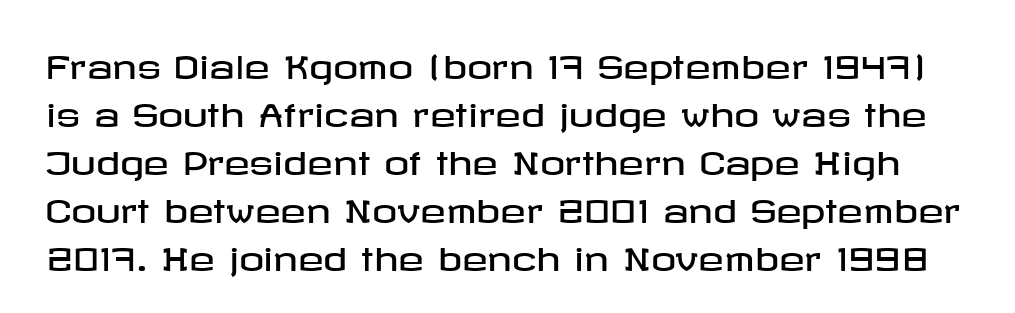
The passage shown is not underscored anywhere. Vertical strokes here are truly vertical. Honestly, the row spacing looks completely unremarkable. Nope, no serifs anywhere on these letters.
